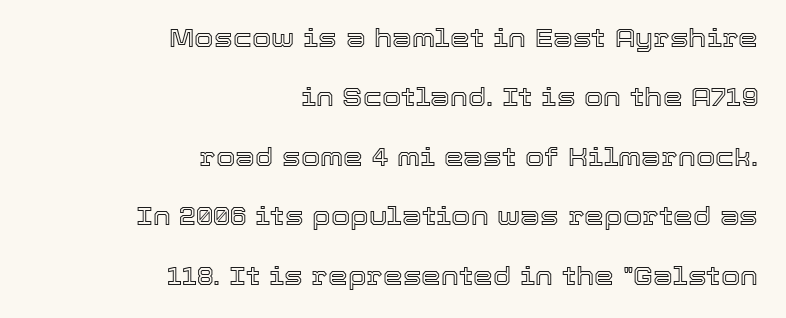
Q: Is the text italic (slanted)? A: No, it is upright.
Q: Is the text underlined? A: No.
Q: How is the paragraph aligned? A: Right-aligned.
Q: Is the spacing between letters normal or unusually wide? A: Normal.
Q: Is the spacing between lines tight, normal or loose? A: Loose.
